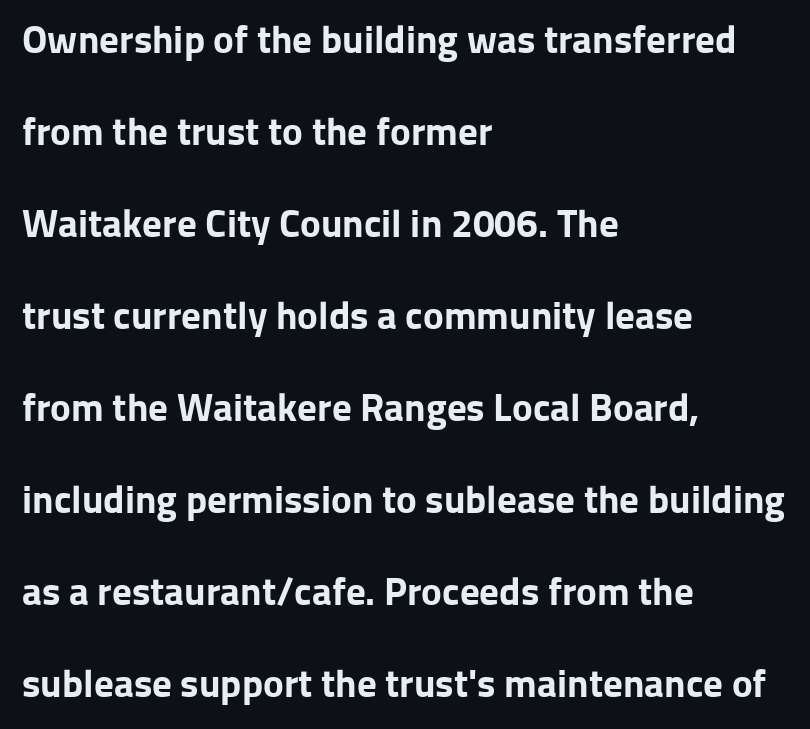
{"serif": "no", "italic": "no", "bold": "yes", "weight": "bold", "width": "normal", "stroke_contrast": "low", "x_height": "medium", "monospaced": "no", "underline": "no", "align": "left", "line_spacing": "loose", "line_spacing_ratio": 2.36, "letter_spacing": "normal", "letter_spacing_em": 0.0, "glyph_px": 39}
